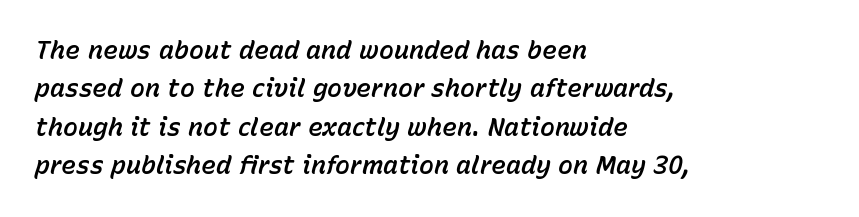
{"italic": "yes", "lean": "right", "slant_degrees": 15, "underline": "no", "align": "left", "line_spacing": "normal", "line_spacing_ratio": 1.54, "letter_spacing": "normal", "letter_spacing_em": 0.0, "glyph_px": 25}
